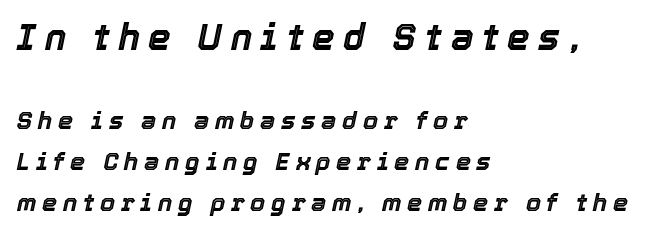
Q: Is the text italic (slanted)? A: Yes, it leans right by about 12 degrees.
Q: Is the text underlined? A: No.
Q: How is the paragraph aligned? A: Left-aligned.
Q: Is the spacing between letters normal or unusually wide? A: Unusually wide.
Q: Which block of text is set in a larger size, the first (top) or the second (bottom)? A: The first (top) one.
Q: Width (condensed, normal, or wide)? A: Normal.
Q: x-height? A: Medium.
Q: Monospaced? A: No.
